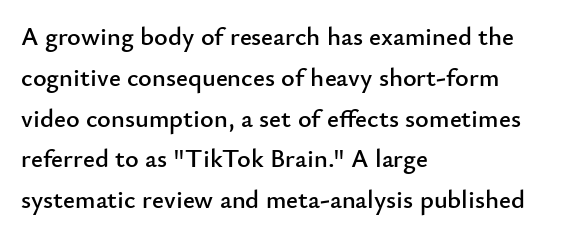
Q: Is the text italic (slanted)? A: No, it is upright.
Q: Is the text underlined? A: No.
Q: How is the paragraph aligned? A: Left-aligned.
Q: Is the spacing between letters normal or unusually wide? A: Normal.
Q: Is the spacing between lines tight, normal or loose? A: Normal.
